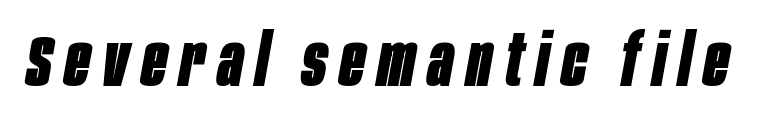
The image shows 73 px bold, condensed type, italic (leaning right); set not underlined; low stroke contrast and a large x-height.
